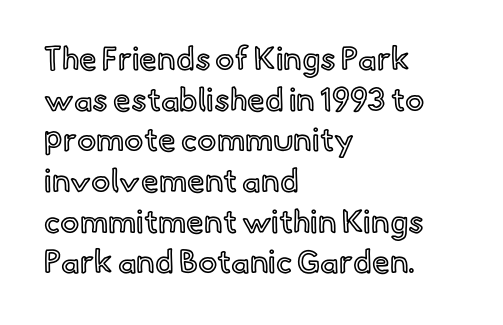
{"italic": "no", "width": "normal", "x_height": "small", "monospaced": "no", "underline": "no", "align": "left", "line_spacing": "normal", "line_spacing_ratio": 1.27, "letter_spacing": "normal", "letter_spacing_em": 0.0, "glyph_px": 32}
